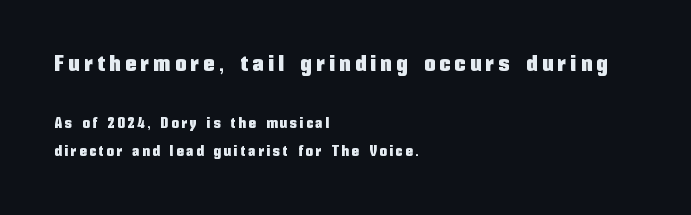
{"italic": "no", "underline": "no", "align": "left", "line_spacing": "loose", "line_spacing_ratio": 2.05, "letter_spacing": "wide", "letter_spacing_em": 0.22, "larger_block": "first", "size_ratio": 1.57, "glyph_px": 22}
